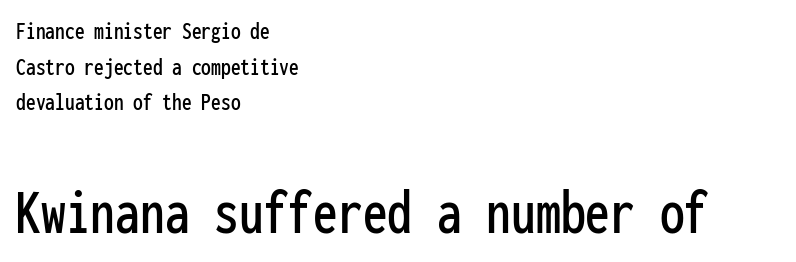
The image shows 66 px condensed sans-serif type, upright, monospaced; set left-aligned, normal line spacing (1.37x), normal letter spacing, not underlined; the second (bottom) block is 2.54x larger; low stroke contrast and a medium x-height.
